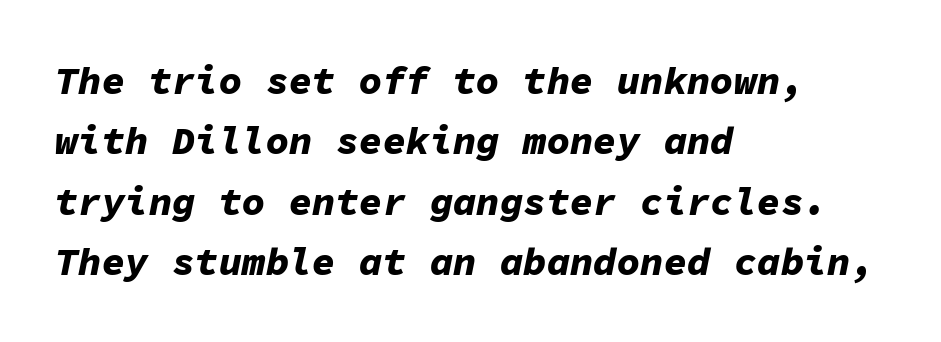
Characters follow at the spacing the type designer built in. Think of a typewriter: that constant character pitch is what you see here. No word sits above an underline. The axis of the letterforms is tilted away from vertical. The ragged edge is on the right, which tells us the setting is flush left. Is there much room between lines? A standard amount, neither cramped nor airy.
